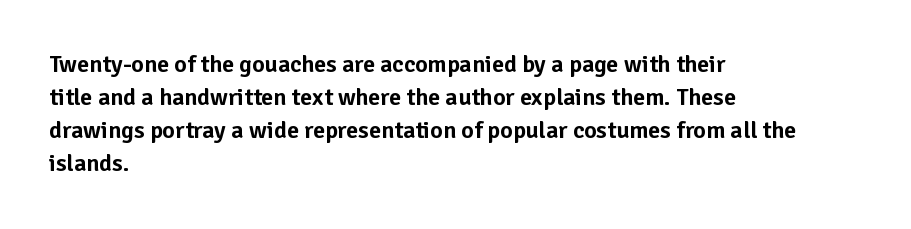
The image shows 24 px text type, upright; set left-aligned, normal line spacing (1.38x), normal letter spacing, not underlined.
